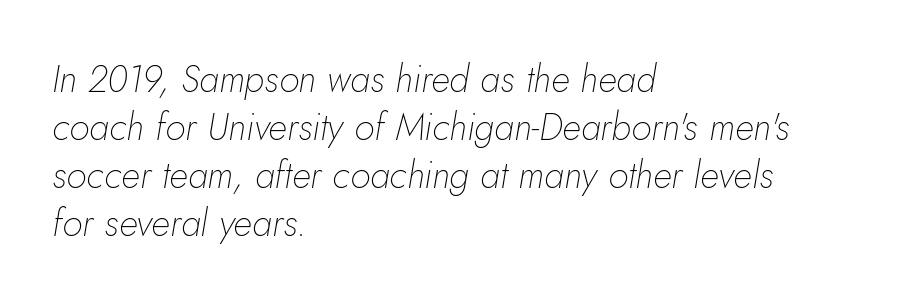
Q: Is the text bold? A: No.
Q: Is the text italic (slanted)? A: Yes, it leans right by about 5 degrees.
Q: Is the text underlined? A: No.
Q: How is the paragraph aligned? A: Left-aligned.
Q: Is the spacing between letters normal or unusually wide? A: Normal.
Q: Is the spacing between lines tight, normal or loose? A: Normal.
Q: Width (condensed, normal, or wide)? A: Normal.
Q: Stroke contrast? A: Low.
Q: x-height? A: Small.
Q: Monospaced? A: No.
